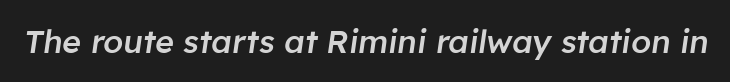
This is oblique type, the kind used for emphasis or titles. This is the in-between weight designers call semibold or demi. The face used here is rendered with its standard letterfit. The passage shown is typed in a proportional face where columns would drift. Has an underline been added? It has not.
